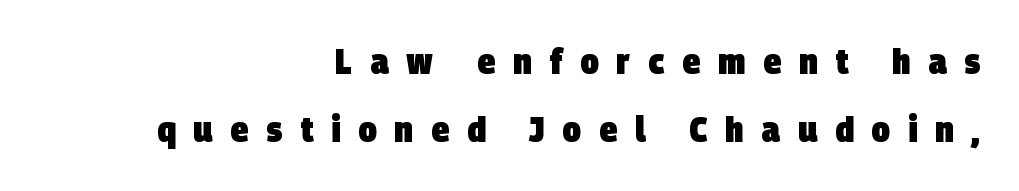
In terms of leading, this rendering errs on the spacious side. The glyphs have the mass of a bold cut. The gaps between neighbouring characters are conspicuously large. This sample uses a sans-serif face.
